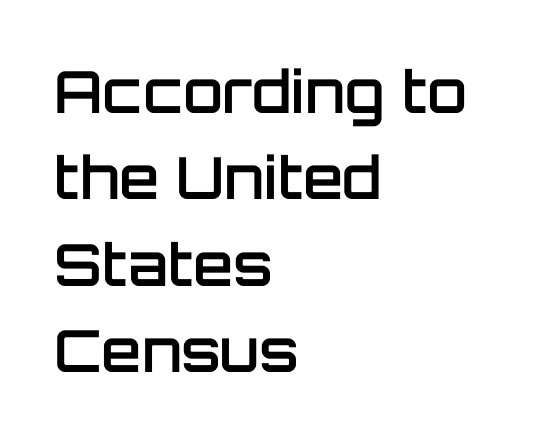
Q: Is the text bold? A: Semi-bold.
Q: Is the text italic (slanted)? A: No, it is upright.
Q: Is the typeface a serif or a sans-serif typeface? A: Sans-serif.
Q: Is the text underlined? A: No.
Q: How is the paragraph aligned? A: Left-aligned.
Q: Is the spacing between letters normal or unusually wide? A: Normal.
Q: Is the spacing between lines tight, normal or loose? A: Normal.
Q: Width (condensed, normal, or wide)? A: Normal.
Q: Stroke contrast? A: Low.
Q: x-height? A: Large.
Q: Monospaced? A: No.
